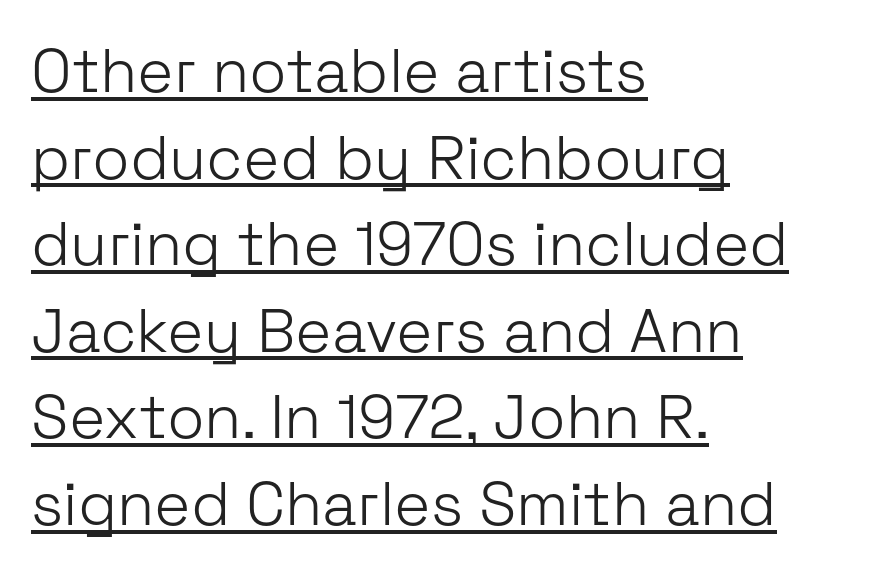
Line spacing here is normal. Note the varied advance widths — an 'i' is clearly narrower than an 'm'. In designer terms, the underline attribute is active on this setting. No letter is thick-stroked: the sample isn't bold. Nothing unusual about the tracking: characters are spaced as the font intends. The characters display no serif detailing; their extremities are plain.
